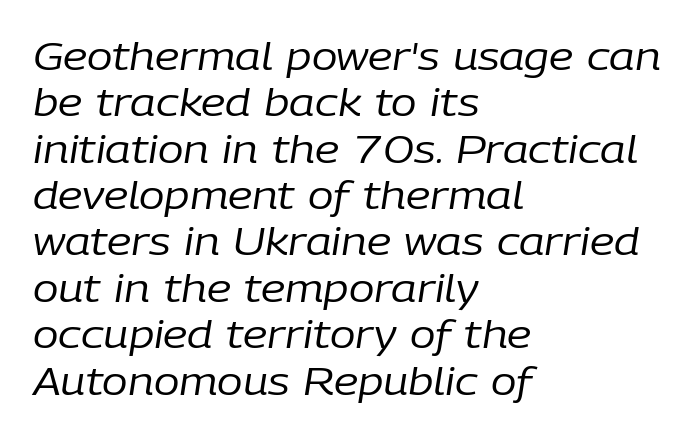
Q: Is the text bold? A: No.
Q: Is the text italic (slanted)? A: Yes, it leans right by about 9 degrees.
Q: Is the text underlined? A: No.
Q: How is the paragraph aligned? A: Left-aligned.
Q: Is the spacing between letters normal or unusually wide? A: Normal.
Q: Width (condensed, normal, or wide)? A: Normal.
Q: Stroke contrast? A: Low.
Q: x-height? A: Medium.
Q: Monospaced? A: No.
